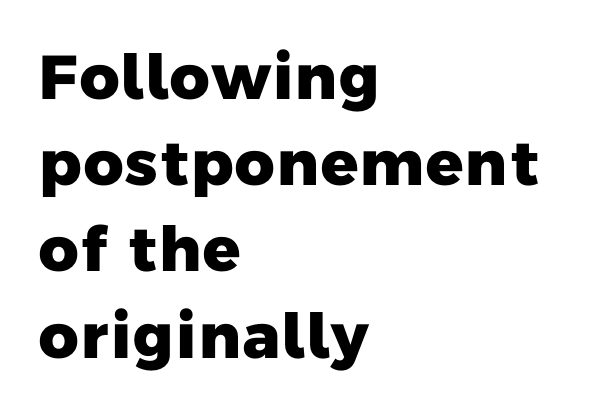
{"serif": "no", "bold": "yes", "weight": "heavy", "width": "normal", "stroke_contrast": "low", "x_height": "medium", "monospaced": "no", "underline": "no", "align": "left", "line_spacing": "normal", "line_spacing_ratio": 1.39, "letter_spacing": "normal", "letter_spacing_em": 0.0, "glyph_px": 62}
